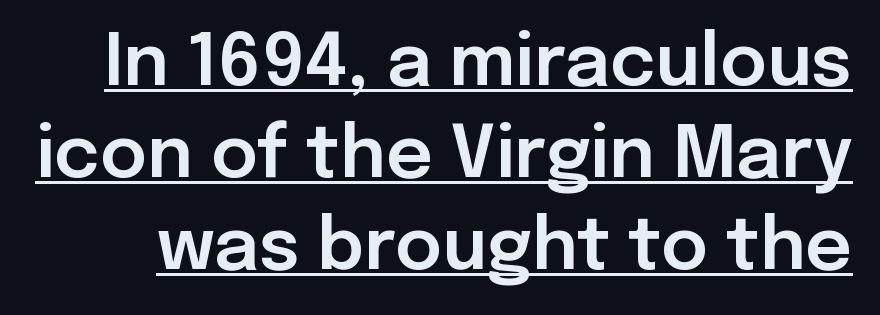
Q: Is the text italic (slanted)? A: No, it is upright.
Q: Is the typeface a serif or a sans-serif typeface? A: Sans-serif.
Q: Is the text underlined? A: Yes.
Q: Is the spacing between letters normal or unusually wide? A: Normal.
Q: Is the spacing between lines tight, normal or loose? A: Normal.
Q: Width (condensed, normal, or wide)? A: Normal.
Q: Stroke contrast? A: Low.
Q: x-height? A: Medium.
Q: Monospaced? A: No.
